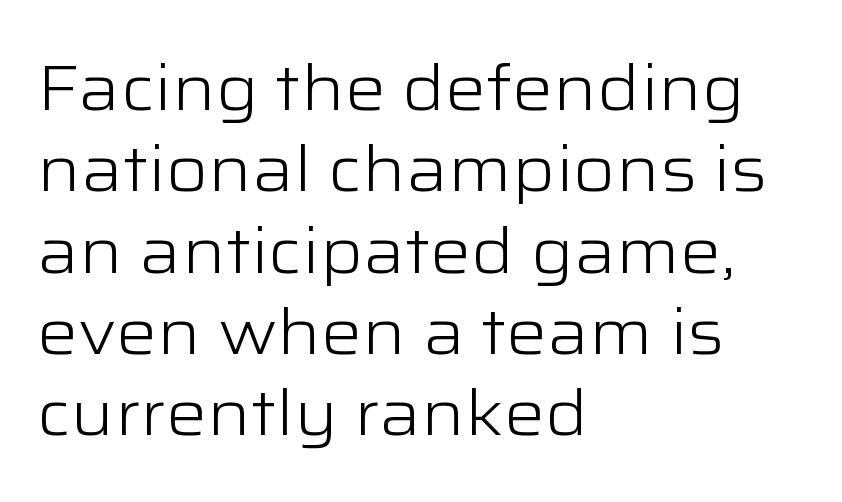
The image shows 64 px light, wide sans-serif type, upright; set left-aligned, normal line spacing (1.27x), normal letter spacing, not underlined; low stroke contrast and a medium x-height.
